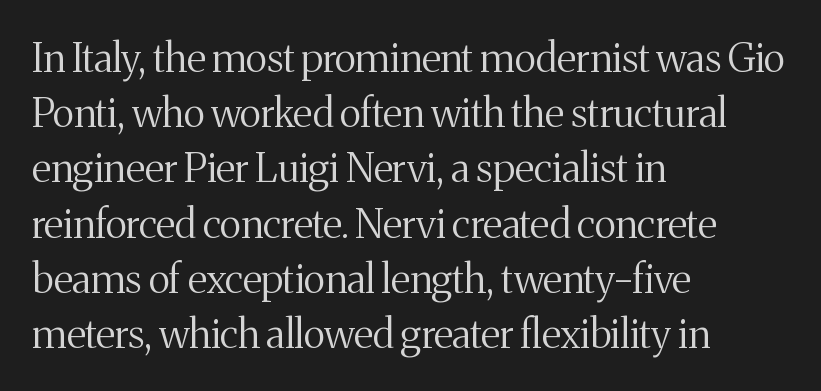
Between one letter and the next there's only the usual sliver of space. Stem width sits at or under what a default text font uses. Spacing verdict: proportional, widths tailored to each character. Is there much room between lines? A standard amount, neither cramped nor airy. A roman cut, with each character standing at attention.
